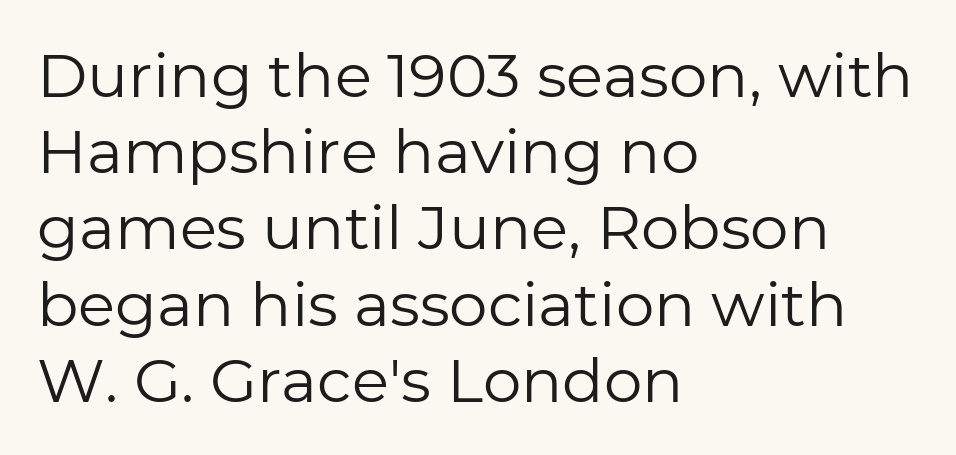
Q: Is the text bold? A: No.
Q: Is the text italic (slanted)? A: No, it is upright.
Q: Is the typeface a serif or a sans-serif typeface? A: Sans-serif.
Q: Is the text underlined? A: No.
Q: How is the paragraph aligned? A: Left-aligned.
Q: Is the spacing between letters normal or unusually wide? A: Normal.
Q: Is the spacing between lines tight, normal or loose? A: Normal.
Q: Width (condensed, normal, or wide)? A: Normal.
Q: Stroke contrast? A: Low.
Q: x-height? A: Medium.
Q: Monospaced? A: No.
